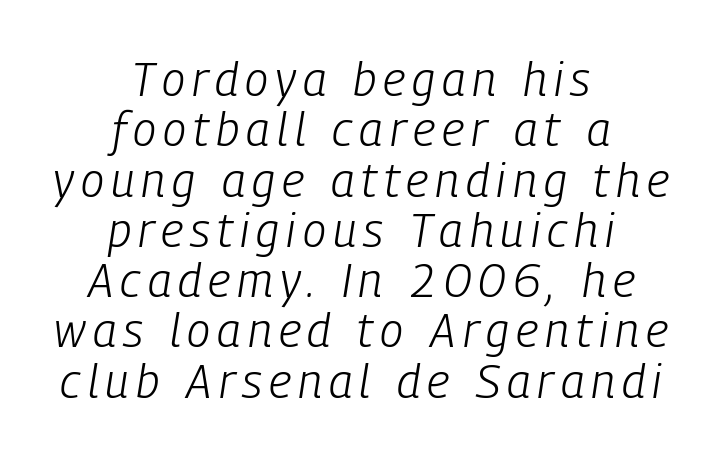
The image shows 47 px light, condensed type, italic (leaning right); set centered, tight line spacing (1.07x), not underlined; low stroke contrast and a medium x-height.
